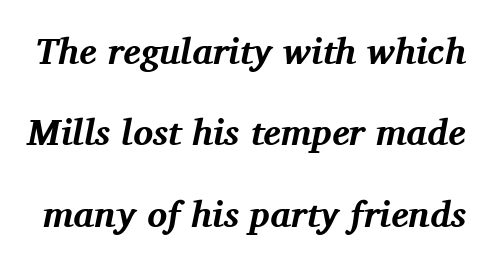
Classification — serif. Spacing between characters is what you'd get straight out of the box. These lines are rendered in a variable-pitch font. Pretty heavy lettering here — definitely bold. Underline: absent. Leading is clearly above the norm, producing a sparse column.
